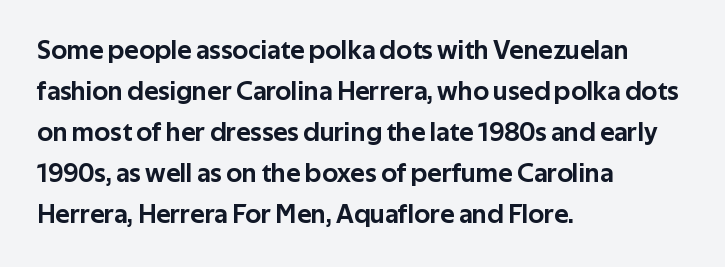
The image shows 27 px text type, upright; set left-aligned, normal line spacing (1.52x), normal letter spacing, not underlined.
